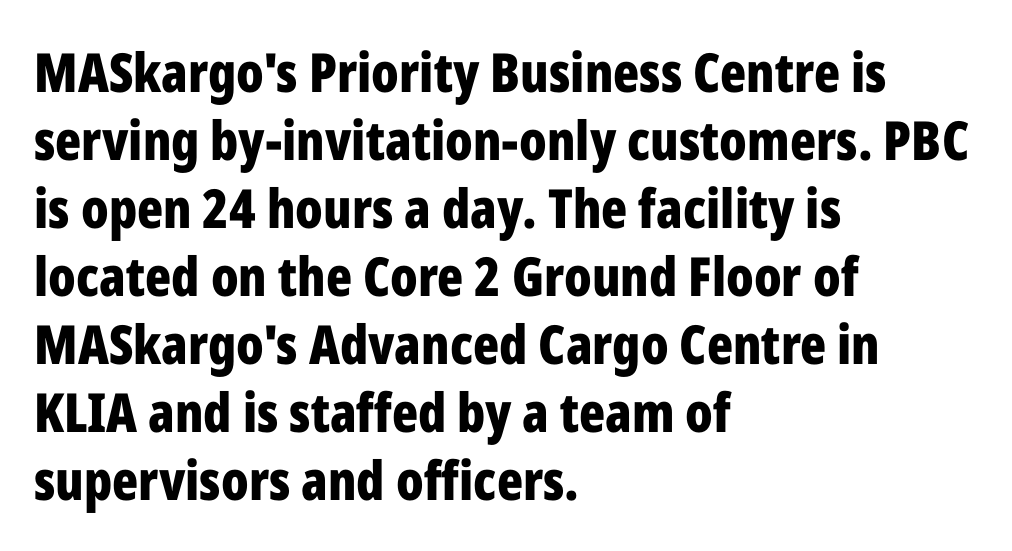
The image shows 54 px bold, condensed sans-serif type, upright; set left-aligned, normal line spacing (1.26x), normal letter spacing, not underlined; low stroke contrast and a medium x-height.
